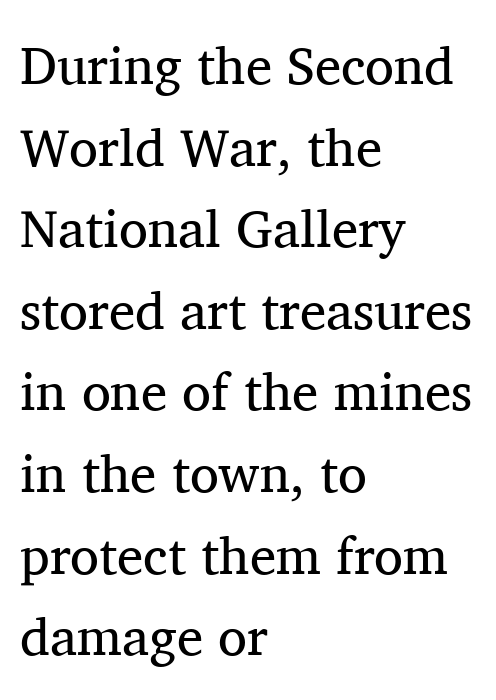
The image shows 53 px regular-weight serif type, upright; set left-aligned, normal line spacing (1.54x), normal letter spacing, not underlined; medium stroke contrast and a medium x-height.
